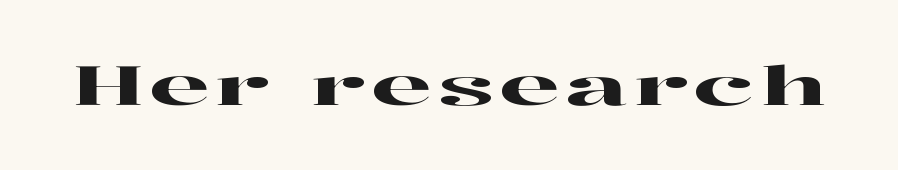
Q: Is the text italic (slanted)? A: No, it is upright.
Q: Is the typeface a serif or a sans-serif typeface? A: Serif.
Q: Is the text underlined? A: No.
Q: Width (condensed, normal, or wide)? A: Wide.
Q: Stroke contrast? A: High.
Q: x-height? A: Medium.
Q: Monospaced? A: No.
